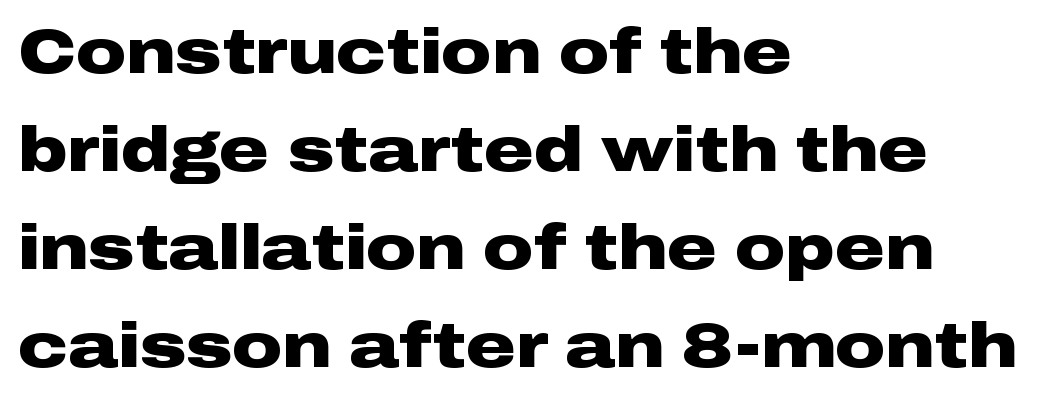
The image shows 62 px heavy, wide sans-serif type, upright; set left-aligned, normal line spacing (1.58x), normal letter spacing, not underlined; low stroke contrast and a medium x-height.
